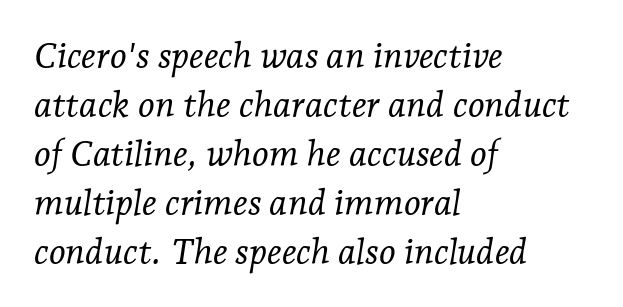
Q: Is the text bold? A: No.
Q: Is the text italic (slanted)? A: Yes, it leans right by about 7 degrees.
Q: Is the typeface a serif or a sans-serif typeface? A: Serif.
Q: Is the text underlined? A: No.
Q: How is the paragraph aligned? A: Left-aligned.
Q: Is the spacing between letters normal or unusually wide? A: Normal.
Q: Is the spacing between lines tight, normal or loose? A: Normal.
Q: Width (condensed, normal, or wide)? A: Normal.
Q: Stroke contrast? A: Low.
Q: x-height? A: Medium.
Q: Monospaced? A: No.
